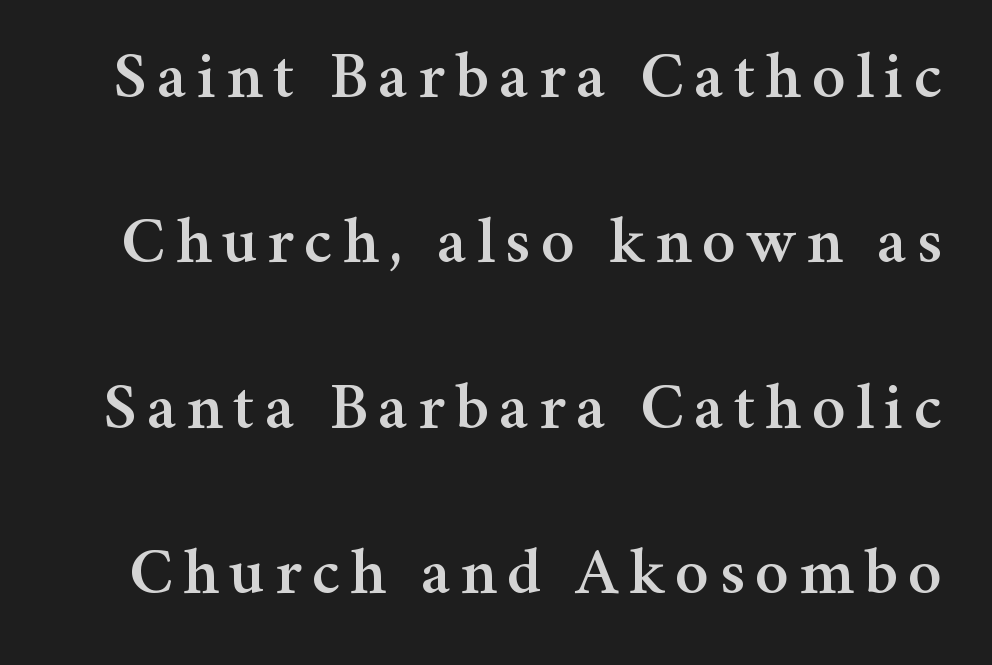
{"serif": "yes", "italic": "no", "width": "normal", "stroke_contrast": "medium", "x_height": "medium", "monospaced": "no", "underline": "no", "line_spacing": "loose", "line_spacing_ratio": 2.47, "glyph_px": 67}
